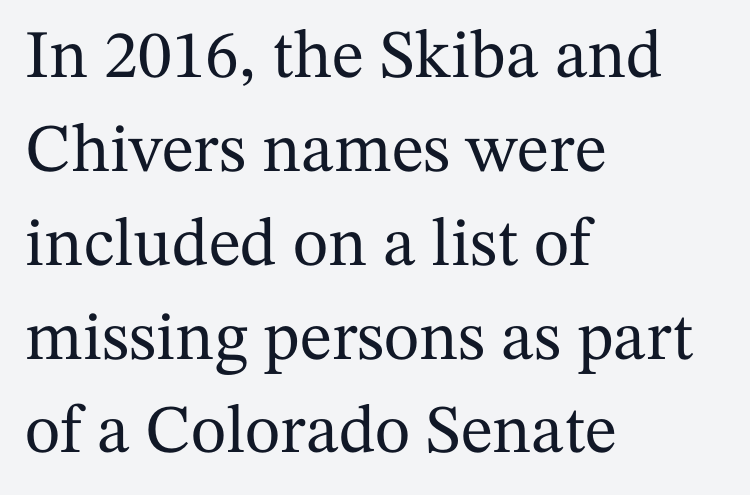
Is there much room between lines? A standard amount, neither cramped nor airy. The glyphs in this specimen are seriffed. Typeset ragged right — the left edge is the straight one. Does extra space separate the letters? No, they use regular spacing. Notice how the stems are strictly vertical — no italics here.
